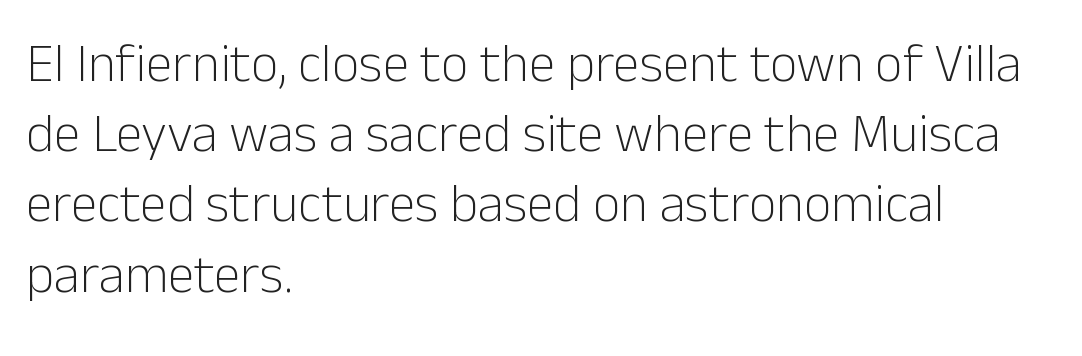
The image shows 54 px light sans-serif type, upright; set left-aligned, normal line spacing (1.3x), normal letter spacing, not underlined; low stroke contrast and a medium x-height.
